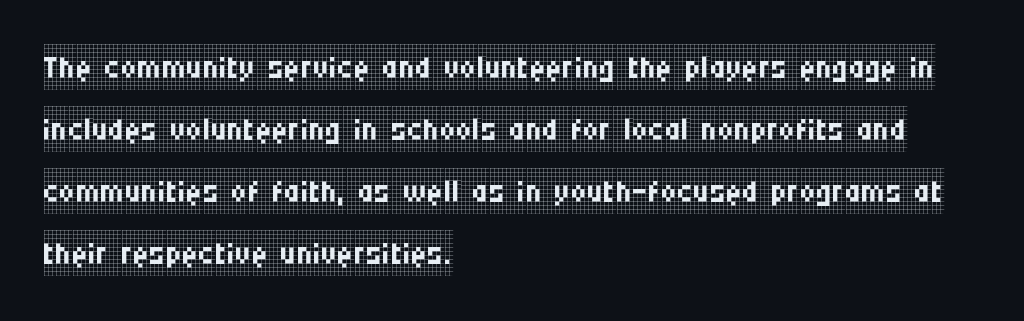
Q: Is the text bold? A: No.
Q: Is the text italic (slanted)? A: No, it is upright.
Q: Is the typeface a serif or a sans-serif typeface? A: Serif.
Q: Is the text underlined? A: No.
Q: How is the paragraph aligned? A: Left-aligned.
Q: Is the spacing between letters normal or unusually wide? A: Normal.
Q: Is the spacing between lines tight, normal or loose? A: Normal.
Q: Width (condensed, normal, or wide)? A: Condensed.
Q: Stroke contrast? A: Low.
Q: x-height? A: Large.
Q: Monospaced? A: No.
